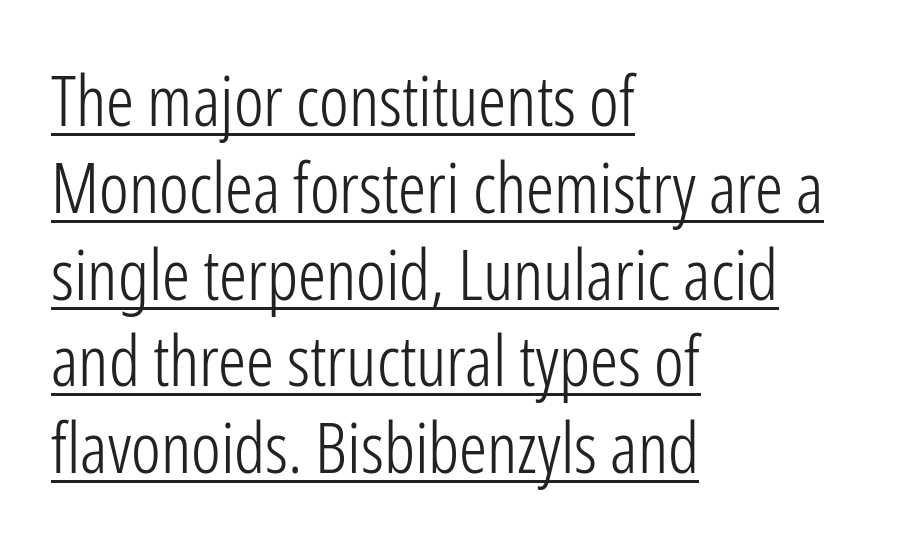
Q: Is the text bold? A: No.
Q: Is the text italic (slanted)? A: No, it is upright.
Q: Is the typeface a serif or a sans-serif typeface? A: Sans-serif.
Q: Is the text underlined? A: Yes.
Q: How is the paragraph aligned? A: Left-aligned.
Q: Is the spacing between letters normal or unusually wide? A: Normal.
Q: Width (condensed, normal, or wide)? A: Condensed.
Q: Stroke contrast? A: Low.
Q: x-height? A: Medium.
Q: Monospaced? A: No.
